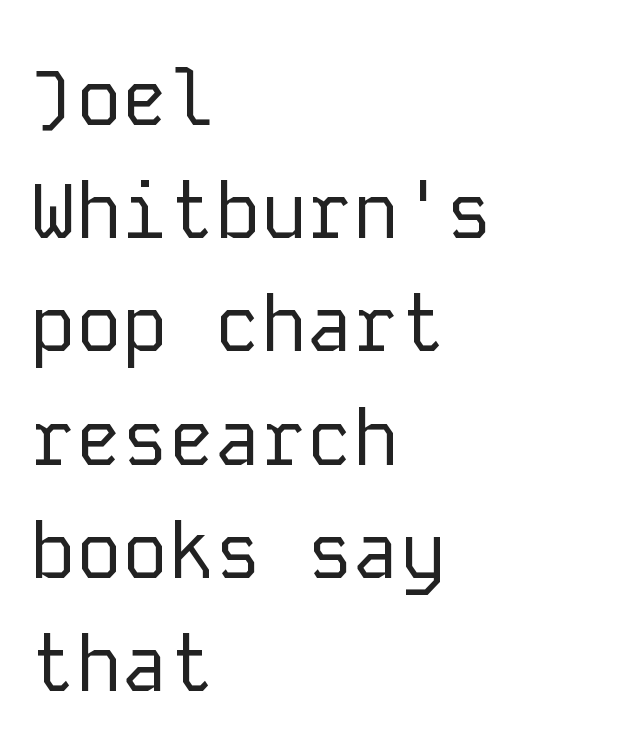
Q: Is the text bold? A: No.
Q: Is the text italic (slanted)? A: No, it is upright.
Q: Is the typeface a serif or a sans-serif typeface? A: Sans-serif.
Q: Is the text underlined? A: No.
Q: How is the paragraph aligned? A: Left-aligned.
Q: Is the spacing between letters normal or unusually wide? A: Normal.
Q: Is the spacing between lines tight, normal or loose? A: Normal.
Q: Width (condensed, normal, or wide)? A: Normal.
Q: Stroke contrast? A: Low.
Q: x-height? A: Medium.
Q: Monospaced? A: Yes.
